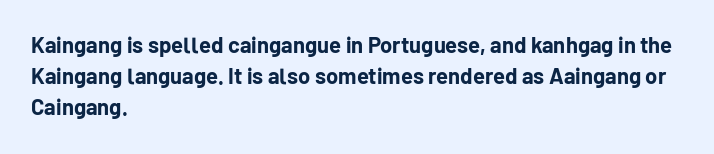
{"italic": "no", "bold": "yes", "underline": "no", "align": "left", "line_spacing": "normal", "line_spacing_ratio": 1.42, "letter_spacing": "normal", "letter_spacing_em": 0.0, "glyph_px": 22}
